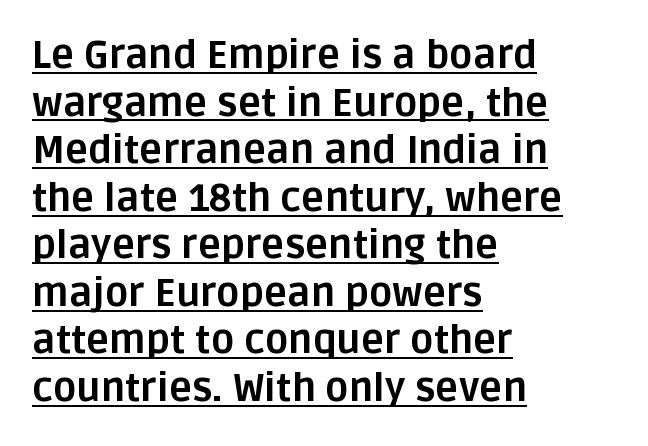
Q: Is the text bold? A: Yes.
Q: Is the text italic (slanted)? A: No, it is upright.
Q: Is the typeface a serif or a sans-serif typeface? A: Sans-serif.
Q: Is the text underlined? A: Yes.
Q: How is the paragraph aligned? A: Left-aligned.
Q: Is the spacing between letters normal or unusually wide? A: Normal.
Q: Width (condensed, normal, or wide)? A: Normal.
Q: Stroke contrast? A: Low.
Q: x-height? A: Large.
Q: Monospaced? A: No.
